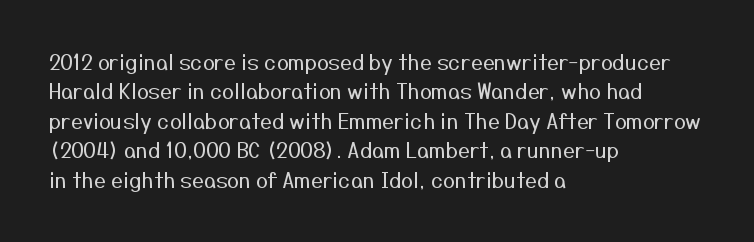
Q: Is the text bold? A: No.
Q: Is the text italic (slanted)? A: No, it is upright.
Q: Is the text underlined? A: No.
Q: How is the paragraph aligned? A: Left-aligned.
Q: Is the spacing between letters normal or unusually wide? A: Normal.
Q: Is the spacing between lines tight, normal or loose? A: Normal.
